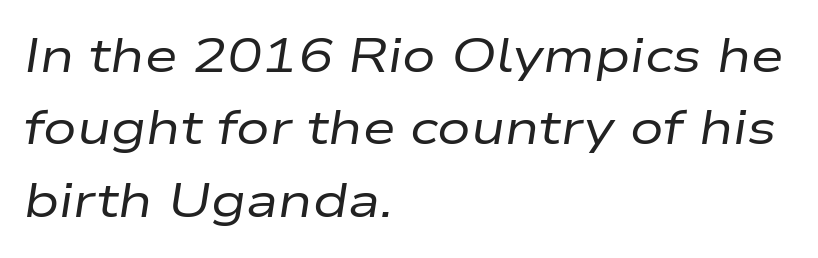
The image shows 47 px regular-weight, wide type, italic (leaning right); set left-aligned, normal line spacing (1.54x), normal letter spacing, not underlined; low stroke contrast and a medium x-height.
